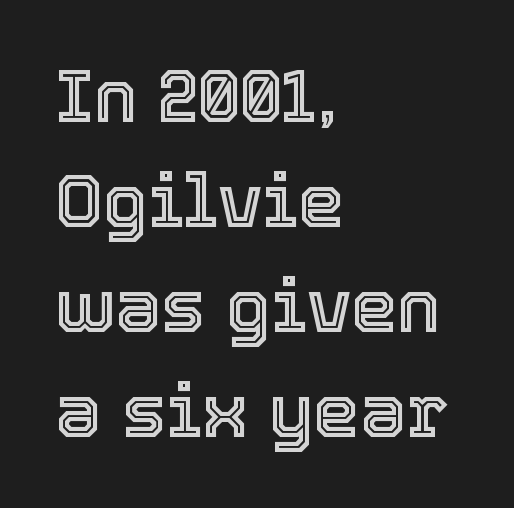
{"italic": "no", "width": "normal", "x_height": "medium", "monospaced": "no", "underline": "no", "align": "left", "line_spacing": "normal", "line_spacing_ratio": 1.42, "letter_spacing": "normal", "letter_spacing_em": 0.0, "glyph_px": 74}
